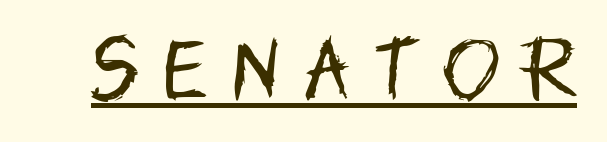
{"serif": "no", "italic": "no", "bold": "no", "weight": "regular", "width": "condensed", "stroke_contrast": "low", "x_height": "large", "monospaced": "no", "underline": "yes", "letter_spacing": "wide", "letter_spacing_em": 0.35, "glyph_px": 69}
